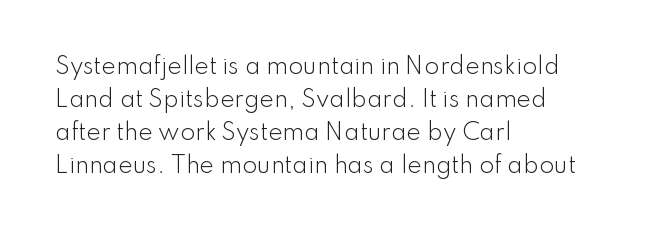
The image shows 22 px text type, upright; set left-aligned, normal line spacing (1.5x), normal letter spacing, not underlined.
